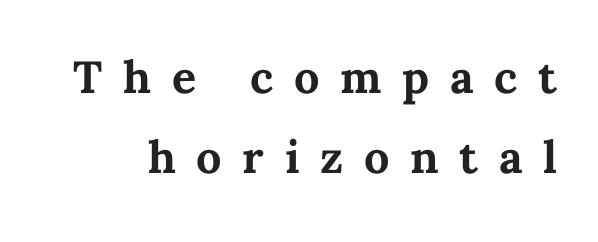
{"italic": "no", "bold": "yes", "weight": "bold", "width": "normal", "stroke_contrast": "medium", "x_height": "medium", "monospaced": "no", "underline": "no", "line_spacing_ratio": 1.78, "letter_spacing": "wide", "letter_spacing_em": 0.46, "glyph_px": 45}
